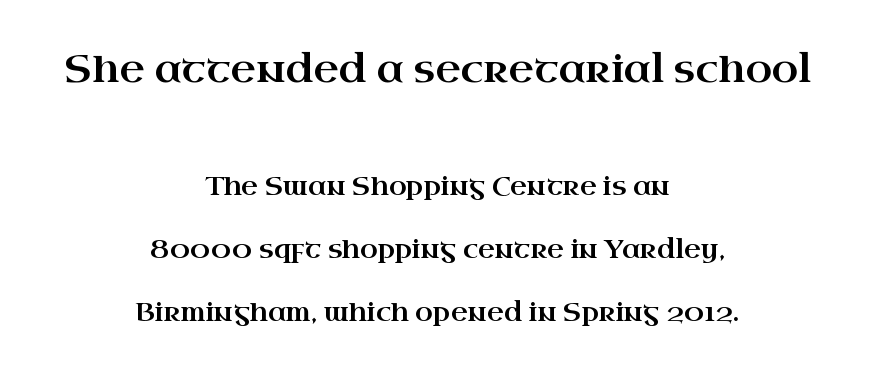
The image shows 39 px wide serif type, upright; set centered, loose line spacing (2.43x), normal letter spacing, not underlined; the first (top) block is 1.5x larger; high stroke contrast and a small x-height.
